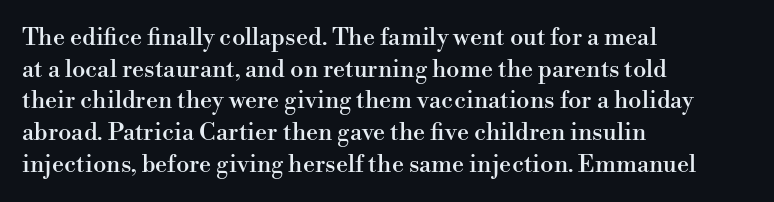
The image shows 24 px text type, upright; set left-aligned, normal line spacing (1.32x), normal letter spacing, not underlined.
